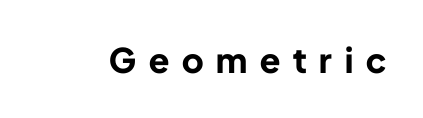
The image shows 34 px bold sans-serif type, upright; set unusually wide letter spacing (+0.38 em), not underlined; low stroke contrast and a medium x-height.
